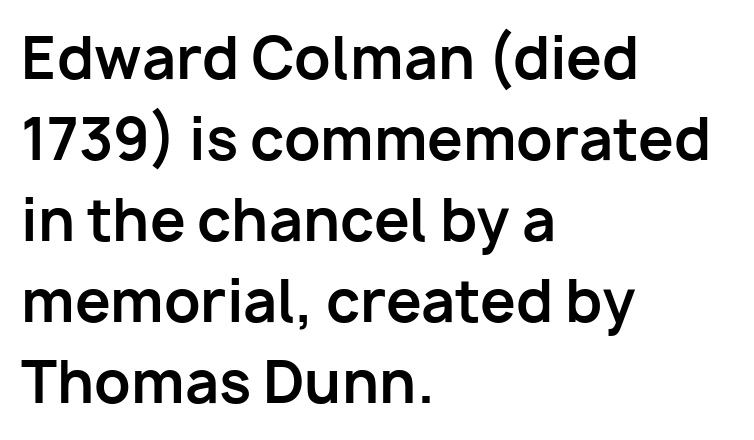
Any mark beneath the type? The region is blank. It's the straight-up-and-down kind of type. Pretty heavy lettering here — definitely bold. In terms of letterspacing, this is plain default setting. This sample has the flowing, uneven cadence of proportional lettering.
